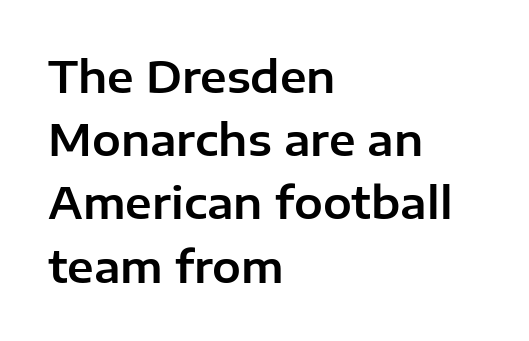
Character widths vary here, with narrow letters taking less room than wide ones. Just letters on the line, the space beneath them empty. Teacher's note: observe the even left margin — that is flush-left alignment. Type style note: lacks serifs. How would I describe the line gaps? Plain and ordinary.
